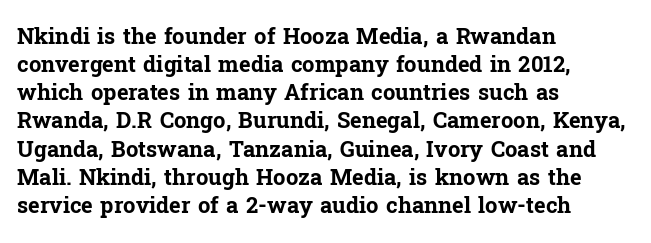
Q: Is the text bold? A: Yes.
Q: Is the text italic (slanted)? A: No, it is upright.
Q: Is the text underlined? A: No.
Q: How is the paragraph aligned? A: Left-aligned.
Q: Is the spacing between letters normal or unusually wide? A: Normal.
Q: Is the spacing between lines tight, normal or loose? A: Normal.
